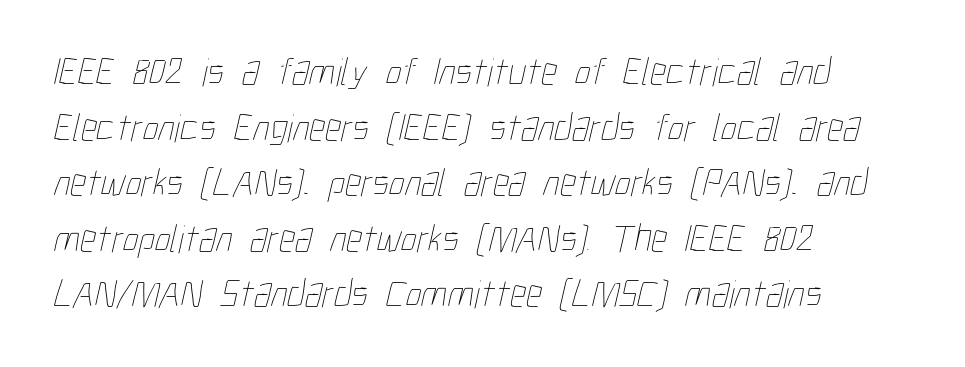
{"bold": "no", "weight": "thin", "width": "condensed", "stroke_contrast": "low", "x_height": "medium", "monospaced": "no", "underline": "no", "align": "left", "line_spacing": "normal", "line_spacing_ratio": 1.39, "letter_spacing": "normal", "letter_spacing_em": 0.0, "glyph_px": 40}
